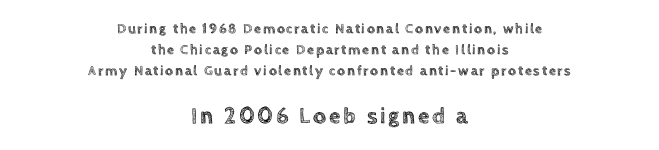
{"italic": "no", "underline": "no", "align": "center", "line_spacing": "normal", "line_spacing_ratio": 1.51, "larger_block": "second", "size_ratio": 1.64, "glyph_px": 23}
